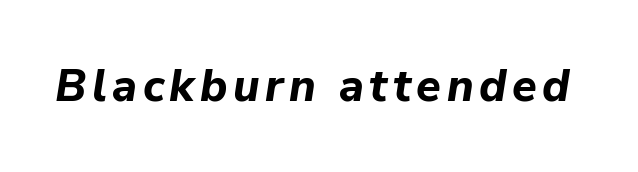
These lines are rendered in a variable-pitch font. In terms of posture, this sample is oblique. Weight: bold. The zone under the glyphs is completely vacant.
